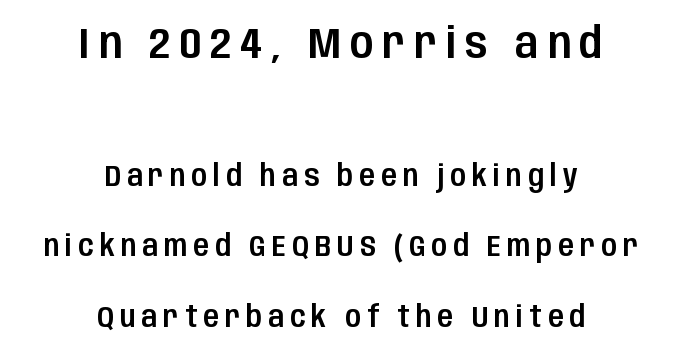
The image shows 43 px condensed sans-serif type, upright; set centered, loose line spacing (2.43x), unusually wide letter spacing (+0.21 em), not underlined; the first (top) block is 1.48x larger; low stroke contrast and a large x-height.
